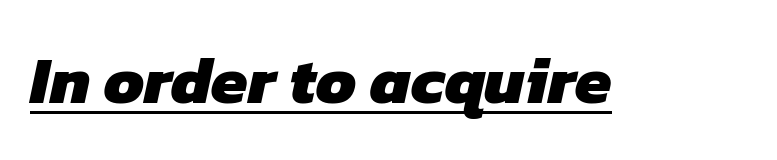
This is heavy type, rendered in bold. Caption: standard tracking, unaltered. Looks like someone drew a line under every word here. Here the designer chose a conventional face with non-uniform glyph widths. You can tell from the bare stems that sans-serif type was used.
